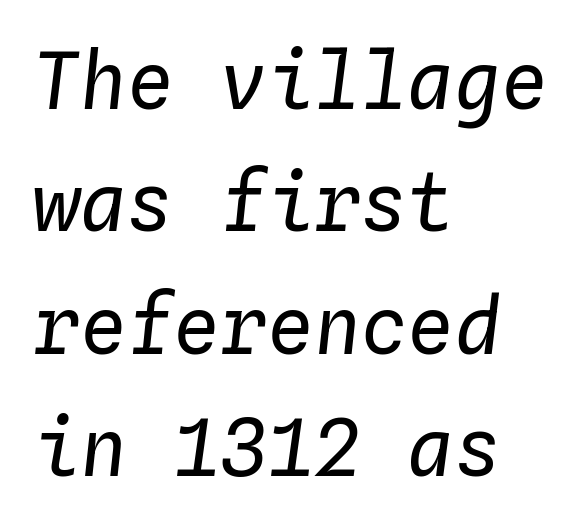
Q: Is the text bold? A: No.
Q: Is the text italic (slanted)? A: Yes, it leans right by about 4 degrees.
Q: Is the text underlined? A: No.
Q: How is the paragraph aligned? A: Left-aligned.
Q: Is the spacing between letters normal or unusually wide? A: Normal.
Q: Is the spacing between lines tight, normal or loose? A: Normal.
Q: Width (condensed, normal, or wide)? A: Normal.
Q: Stroke contrast? A: Low.
Q: x-height? A: Medium.
Q: Monospaced? A: Yes.
